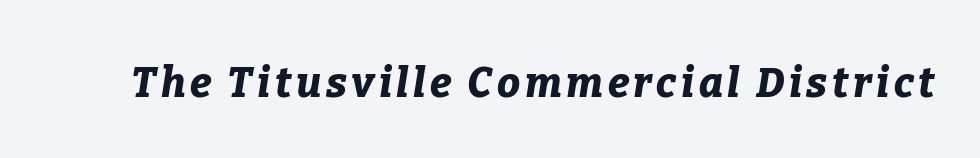
Q: Is the text bold? A: Yes.
Q: Is the text italic (slanted)? A: Yes, it leans right by about 9 degrees.
Q: Is the text underlined? A: No.
Q: Width (condensed, normal, or wide)? A: Normal.
Q: Stroke contrast? A: Low.
Q: x-height? A: Medium.
Q: Monospaced? A: No.
